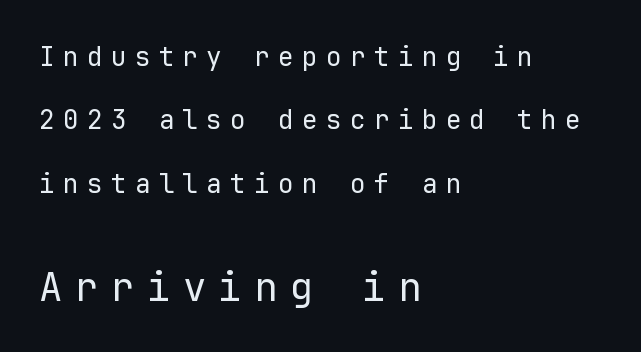
The space directly below the letters is spotless. Is the lower block the larger one? Yes — the lower block carries the bigger type. Does the copy run flush right? No — it runs flush left. Think of a typewriter: that constant character pitch is what you see here.
